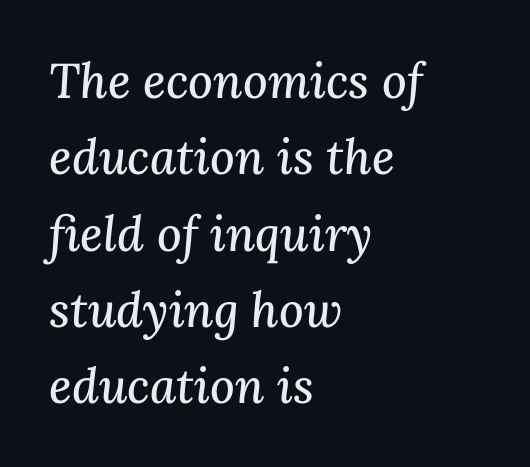
{"serif": "yes", "italic": "yes", "lean": "right", "slant_degrees": 3, "width": "normal", "stroke_contrast": "medium", "x_height": "medium", "monospaced": "no", "underline": "no", "align": "left", "line_spacing": "normal", "line_spacing_ratio": 1.59, "letter_spacing": "normal", "letter_spacing_em": 0.0, "glyph_px": 48}
